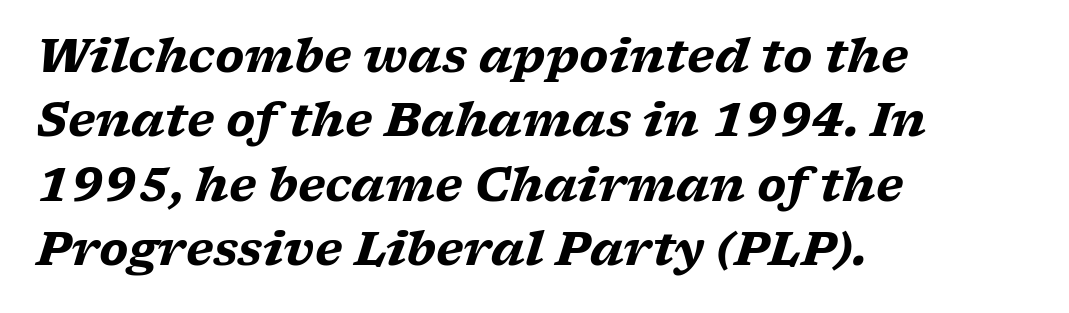
{"serif": "yes", "italic": "yes", "lean": "right", "slant_degrees": 17, "bold": "yes", "weight": "heavy", "width": "wide", "stroke_contrast": "low", "x_height": "medium", "monospaced": "no", "underline": "no", "align": "left", "line_spacing": "normal", "line_spacing_ratio": 1.4, "letter_spacing": "normal", "letter_spacing_em": 0.0, "glyph_px": 46}
